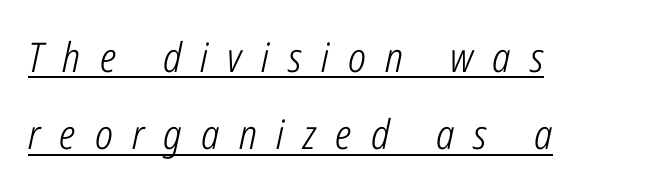
Q: Is the text bold? A: No.
Q: Is the text italic (slanted)? A: Yes, it leans right by about 12 degrees.
Q: Is the text underlined? A: Yes.
Q: How is the paragraph aligned? A: Left-aligned.
Q: Is the spacing between letters normal or unusually wide? A: Unusually wide.
Q: Width (condensed, normal, or wide)? A: Condensed.
Q: Stroke contrast? A: Low.
Q: x-height? A: Medium.
Q: Monospaced? A: No.
